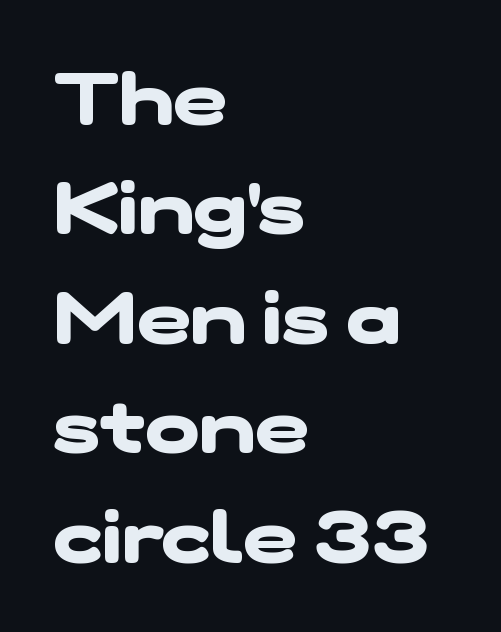
The image shows 72 px heavy, wide sans-serif type; set left-aligned, normal line spacing (1.52x), normal letter spacing, not underlined; low stroke contrast and a medium x-height.
